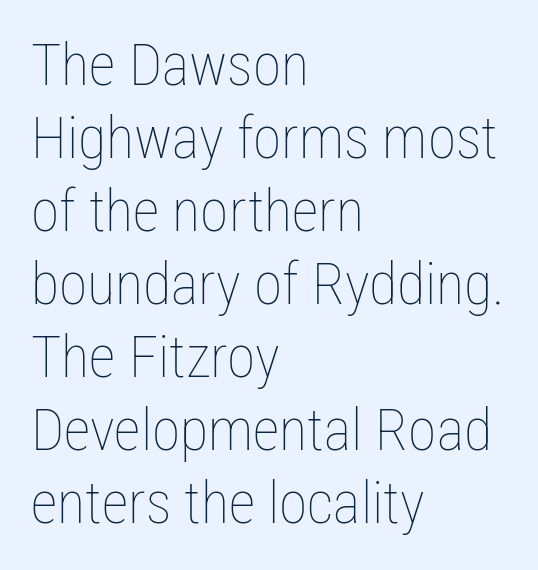
Typeset ragged right — the left edge is the straight one. The space between consecutive lines is moderate. There is no visible air inserted between adjacent glyphs. The font's upright variant was chosen for this text.
